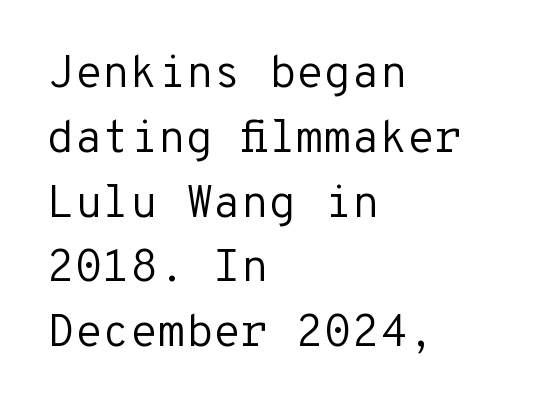
Q: Is the text bold? A: No.
Q: Is the text italic (slanted)? A: No, it is upright.
Q: Is the typeface a serif or a sans-serif typeface? A: Sans-serif.
Q: Is the text underlined? A: No.
Q: How is the paragraph aligned? A: Left-aligned.
Q: Is the spacing between letters normal or unusually wide? A: Normal.
Q: Is the spacing between lines tight, normal or loose? A: Normal.
Q: Width (condensed, normal, or wide)? A: Normal.
Q: Stroke contrast? A: Low.
Q: x-height? A: Medium.
Q: Monospaced? A: Yes.
